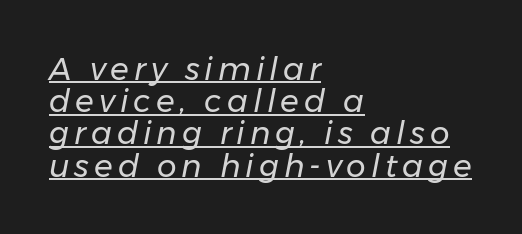
The image shows 31 px regular-weight type, italic (leaning right); set left-aligned, tight line spacing (1.04x), underlined; low stroke contrast and a medium x-height.
